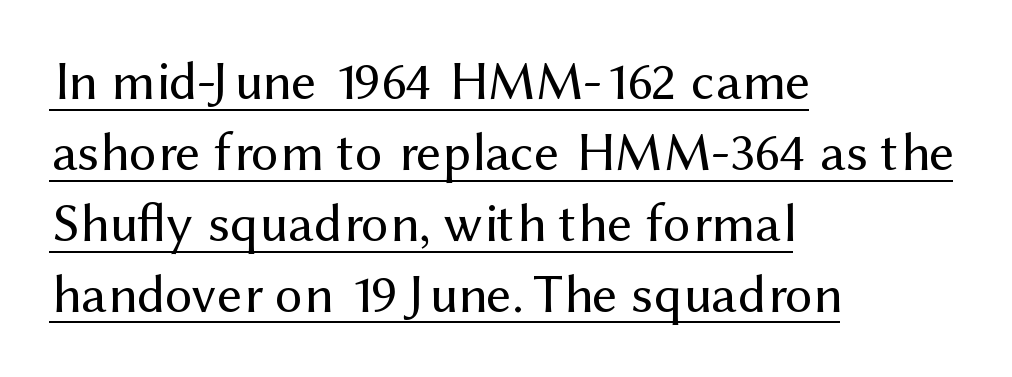
The image shows 55 px regular-weight sans-serif type, upright; set left-aligned, normal line spacing (1.29x), normal letter spacing, underlined; medium stroke contrast and a medium x-height.
